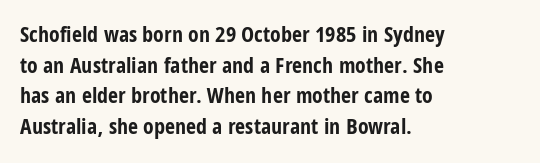
Q: Is the text bold? A: Yes.
Q: Is the text italic (slanted)? A: No, it is upright.
Q: Is the text underlined? A: No.
Q: How is the paragraph aligned? A: Left-aligned.
Q: Is the spacing between letters normal or unusually wide? A: Normal.
Q: Is the spacing between lines tight, normal or loose? A: Normal.
